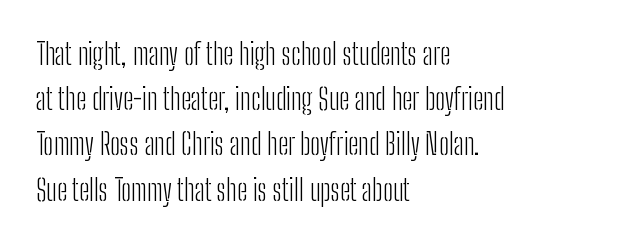
The image shows 29 px light, condensed sans-serif type, upright; set left-aligned, normal line spacing (1.56x), normal letter spacing, not underlined; low stroke contrast and a medium x-height.
